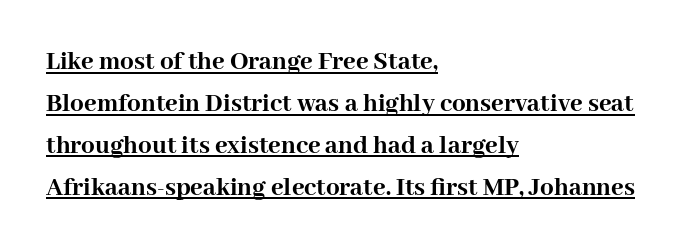
The image shows 27 px bold type, upright; set left-aligned, normal line spacing (1.55x), normal letter spacing, underlined.
